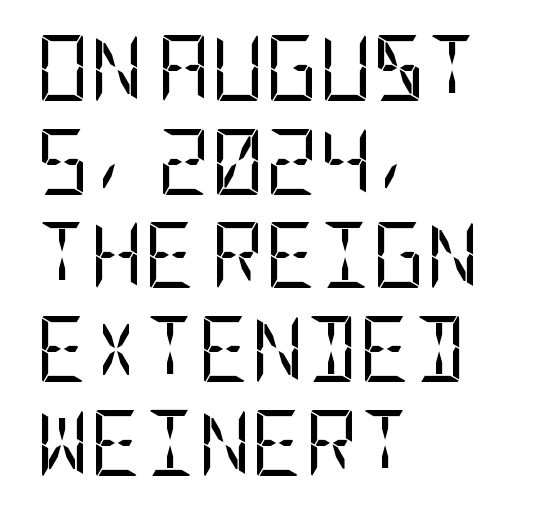
{"serif": "no", "italic": "no", "bold": "no", "weight": "regular", "width": "condensed", "stroke_contrast": "low", "x_height": "large", "underline": "no", "align": "left", "line_spacing": "normal", "line_spacing_ratio": 1.42, "letter_spacing": "normal", "letter_spacing_em": 0.0, "glyph_px": 66}
